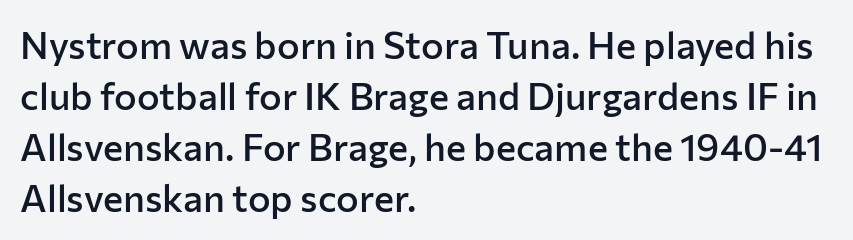
{"serif": "no", "italic": "no", "bold": "semi", "weight": "semibold", "width": "normal", "stroke_contrast": "low", "x_height": "medium", "monospaced": "no", "underline": "no", "align": "left", "line_spacing": "normal", "line_spacing_ratio": 1.34, "letter_spacing": "normal", "letter_spacing_em": 0.0, "glyph_px": 38}
